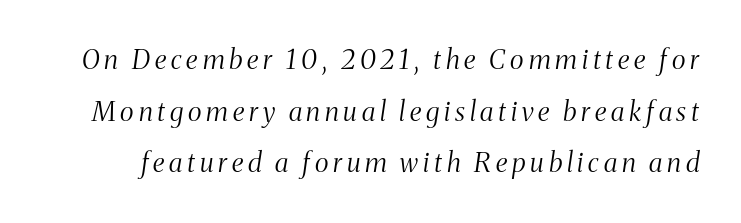
The strokes carry an ordinary text weight at most. The string is rendered with underlining switched off. The whole block is typeset with a tilt. Regarding leading, the lines here are spaced well apart.
